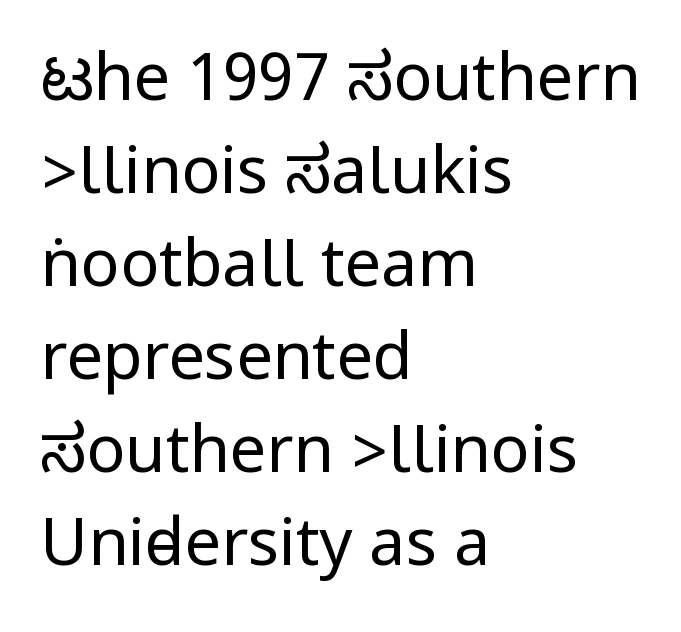
The image shows 65 px regular-weight, condensed sans-serif type, upright; set left-aligned, normal line spacing (1.43x), normal letter spacing, not underlined; low stroke contrast.
